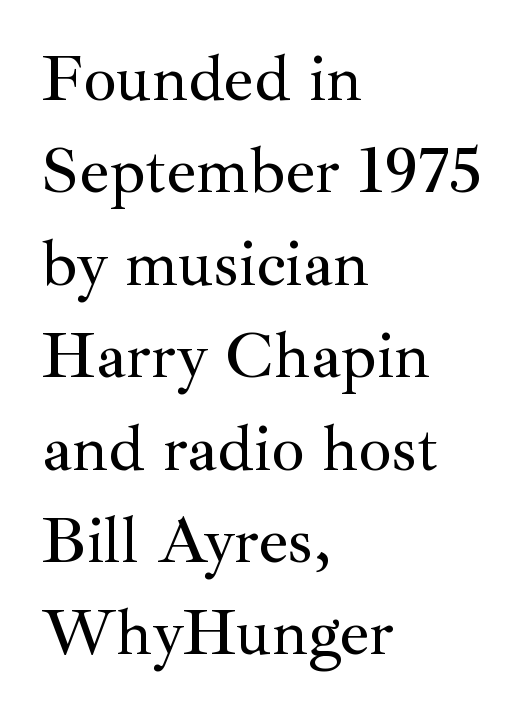
The typography opts for an upright posture over an oblique one. A typesetter would call this proportional, since set widths differ per character. The rows are spaced the way most documents space them. Descenders hang freely into open space. Type style note: has serifs. Horizontal alignment here is leftward, the default for most running prose.
